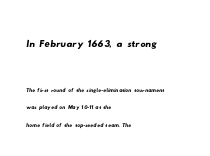
Q: Is the text underlined? A: No.
Q: How is the paragraph aligned? A: Left-aligned.
Q: Is the spacing between letters normal or unusually wide? A: Normal.
Q: Is the spacing between lines tight, normal or loose? A: Normal.
Q: Which block of text is set in a larger size, the first (top) or the second (bottom)? A: The first (top) one.
